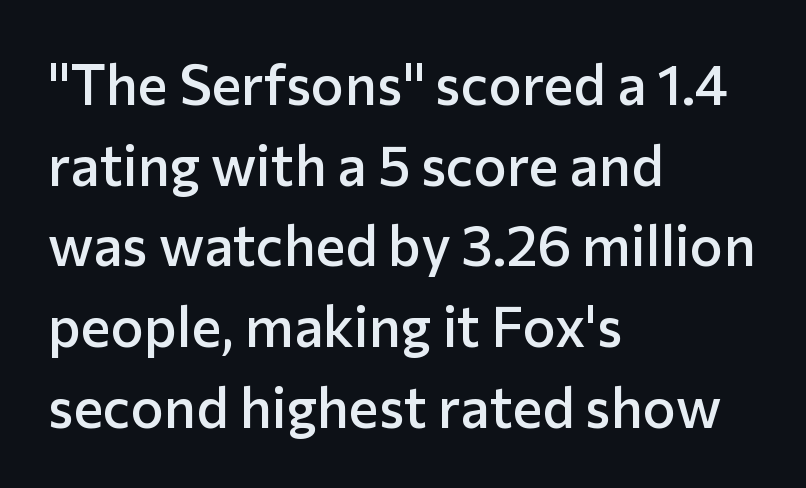
{"serif": "no", "italic": "no", "bold": "semi", "weight": "semibold", "width": "normal", "stroke_contrast": "low", "x_height": "medium", "monospaced": "no", "underline": "no", "align": "left", "line_spacing": "normal", "line_spacing_ratio": 1.44, "letter_spacing": "normal", "letter_spacing_em": 0.0, "glyph_px": 56}
